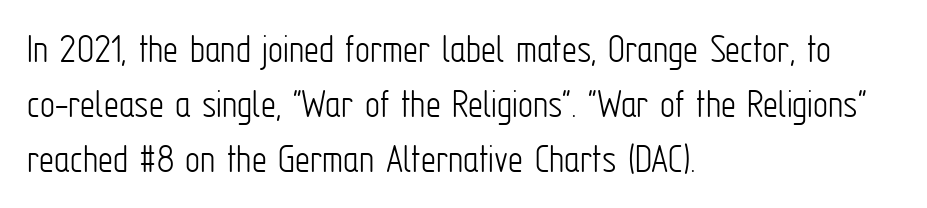
The image shows 42 px light, condensed sans-serif type, upright; set left-aligned, normal line spacing (1.31x), normal letter spacing, not underlined; low stroke contrast and a medium x-height.
